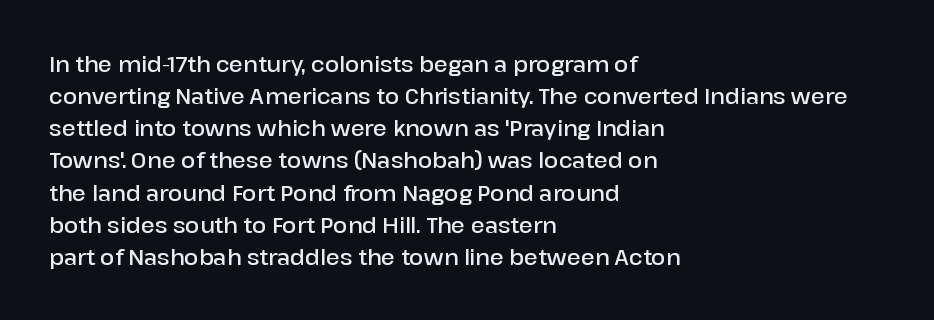
The image shows 21 px text type, upright; set left-aligned, normal line spacing (1.53x), normal letter spacing, not underlined.
